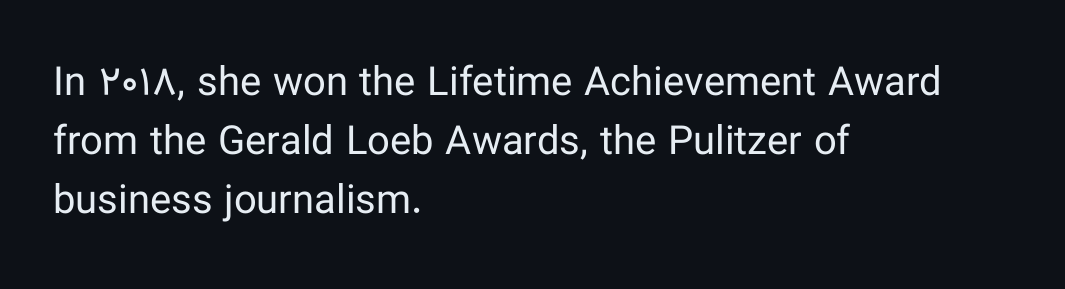
{"serif": "no", "italic": "no", "bold": "no", "weight": "regular", "width": "normal", "stroke_contrast": "low", "x_height": "medium", "monospaced": "no", "underline": "no", "align": "left", "line_spacing": "normal", "line_spacing_ratio": 1.48, "letter_spacing": "normal", "letter_spacing_em": 0.0, "glyph_px": 40}
